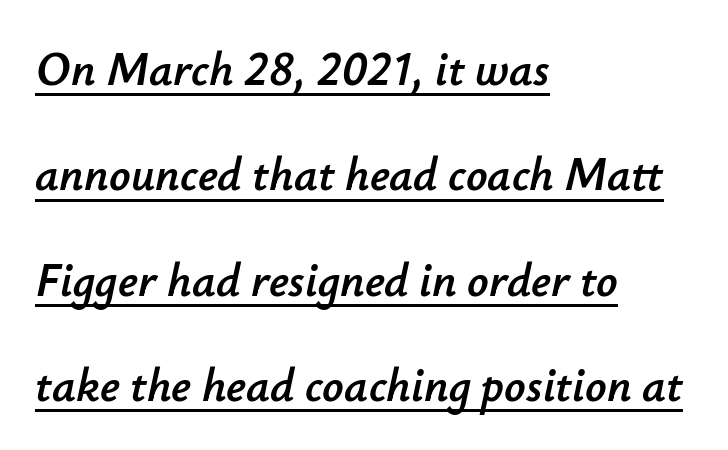
It's the slanting kind of type. The letters advance in unequal steps, a hallmark of proportional type. The passage shown stacks its lines with a broad gap. Default kerning and tracking; the words read as compact shapes. The text block is weighted toward the left margin, trailing off unevenly rightward. In designer terms, the underline attribute is active on this setting.
